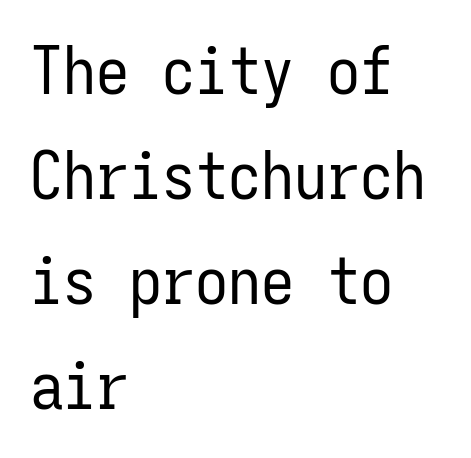
The image shows 66 px regular-weight, condensed sans-serif type, upright, monospaced; set left-aligned, normal line spacing (1.59x), normal letter spacing, not underlined; low stroke contrast and a medium x-height.
